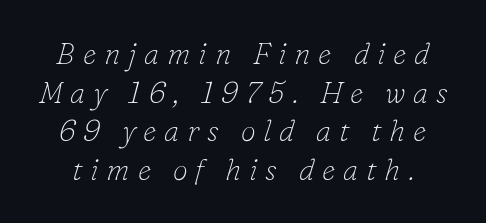
{"serif": "yes", "italic": "yes", "lean": "right", "slant_degrees": 16, "bold": "no", "weight": "thin", "width": "normal", "stroke_contrast": "low", "x_height": "small", "monospaced": "no", "underline": "no", "line_spacing": "normal", "line_spacing_ratio": 1.29, "letter_spacing": "wide", "letter_spacing_em": 0.26, "glyph_px": 30}
